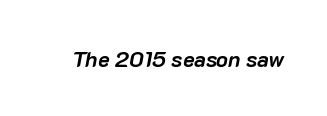
Short note: letters normally spaced. Italic: yes, the glyphs are oblique. Beneath every word, the page is bare. Compared with an ordinary text face, these strokes are far heavier — a full bold.
